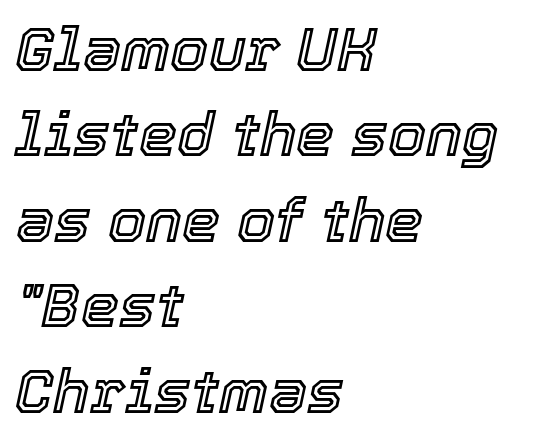
{"italic": "yes", "lean": "right", "slant_degrees": 12, "width": "normal", "x_height": "medium", "monospaced": "no", "underline": "no", "align": "left", "line_spacing": "normal", "line_spacing_ratio": 1.4, "letter_spacing": "normal", "letter_spacing_em": 0.0, "glyph_px": 61}
